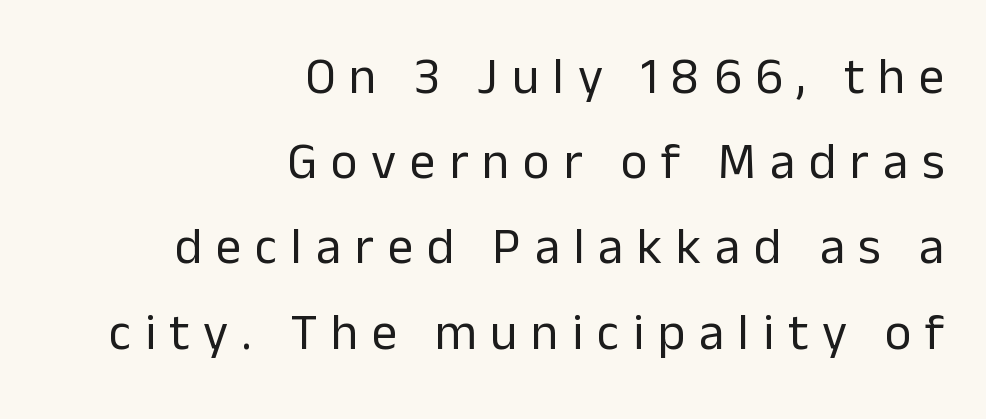
The type is letterspaced generously, with wide tracking. Each letter keeps its own natural width here, so spacing adapts to shape. These lines are set flush right with a ragged left edge. A sans-serif font was chosen for this passage. A quiet, ordinary-to-light weight characterises the typeface. Quick note: underline off.
